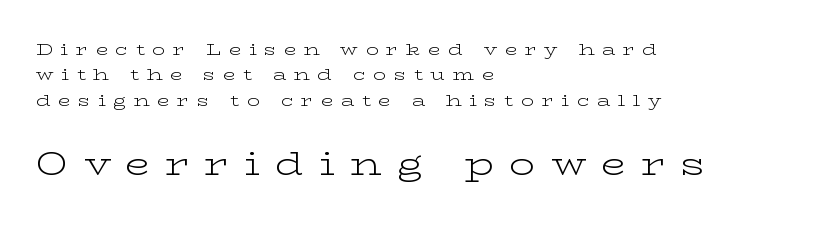
Q: Is the text bold? A: No.
Q: Is the text italic (slanted)? A: No, it is upright.
Q: Is the typeface a serif or a sans-serif typeface? A: Serif.
Q: Is the text underlined? A: No.
Q: How is the paragraph aligned? A: Left-aligned.
Q: Is the spacing between letters normal or unusually wide? A: Unusually wide.
Q: Is the spacing between lines tight, normal or loose? A: Normal.
Q: Which block of text is set in a larger size, the first (top) or the second (bottom)? A: The second (bottom) one.
Q: Width (condensed, normal, or wide)? A: Wide.
Q: Stroke contrast? A: Low.
Q: x-height? A: Medium.
Q: Monospaced? A: No.
